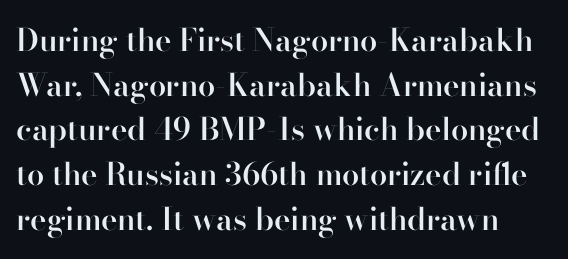
The image shows 31 px semibold serif type, upright; set normal line spacing (1.44x), normal letter spacing, not underlined; high stroke contrast and a small x-height.
